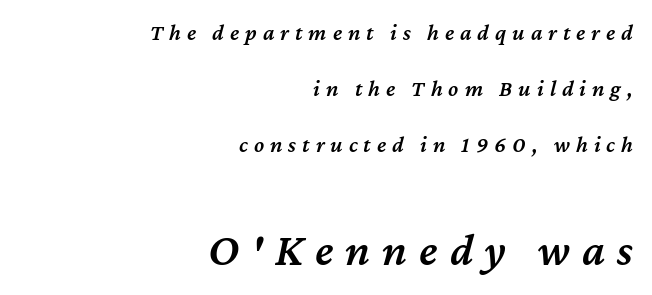
The image shows 46 px semibold type, italic (leaning right); set right-aligned, loose line spacing (2.43x), unusually wide letter spacing (+0.26 em), not underlined; the second (bottom) block is 2.0x larger; medium stroke contrast and a medium x-height.
